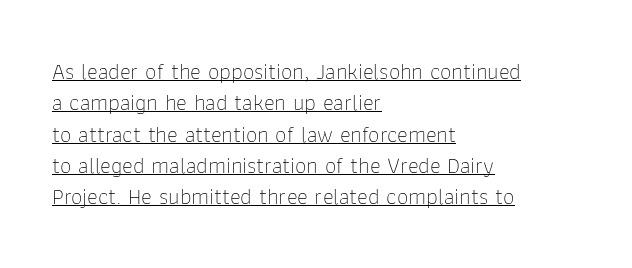
Q: Is the text bold? A: No.
Q: Is the text italic (slanted)? A: No, it is upright.
Q: Is the text underlined? A: Yes.
Q: How is the paragraph aligned? A: Left-aligned.
Q: Is the spacing between letters normal or unusually wide? A: Normal.
Q: Is the spacing between lines tight, normal or loose? A: Normal.
